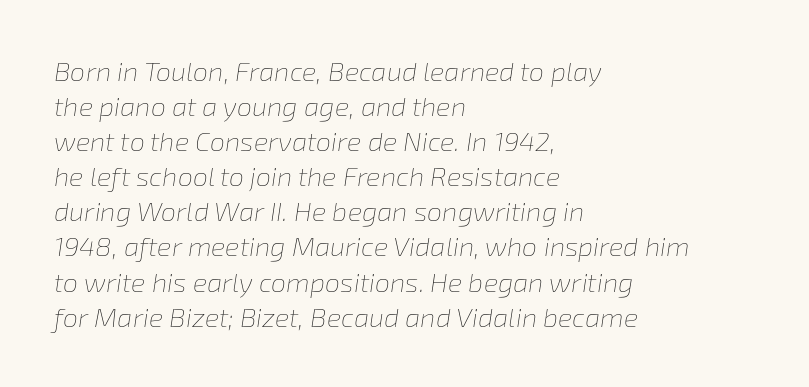
The image shows 27 px text type, italic (leaning right); set left-aligned, normal line spacing (1.3x), normal letter spacing, not underlined.
